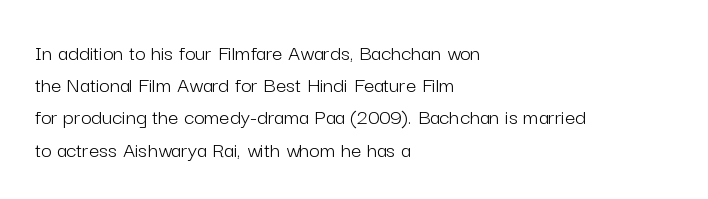
The image shows 23 px text type, upright; set left-aligned, normal line spacing (1.4x), normal letter spacing, not underlined.
